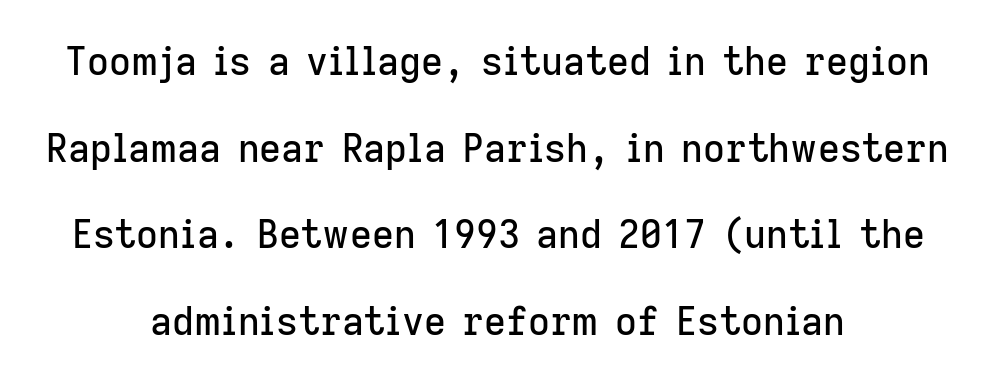
{"serif": "no", "italic": "no", "width": "normal", "stroke_contrast": "low", "x_height": "medium", "monospaced": "no", "underline": "no", "align": "center", "line_spacing": "loose", "line_spacing_ratio": 2.28, "letter_spacing": "normal", "letter_spacing_em": 0.0, "glyph_px": 38}
